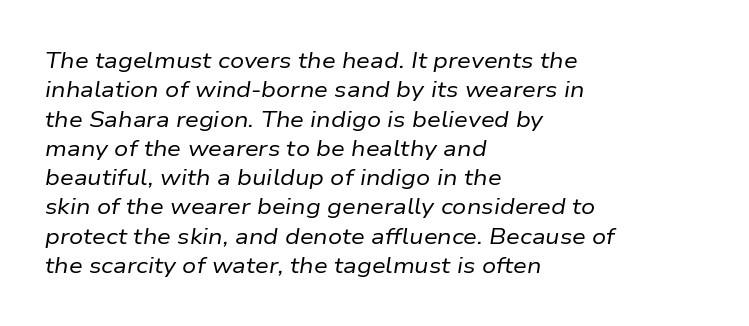
Q: Is the text bold? A: No.
Q: Is the text italic (slanted)? A: Yes, it leans right by about 9 degrees.
Q: Is the text underlined? A: No.
Q: How is the paragraph aligned? A: Left-aligned.
Q: Is the spacing between letters normal or unusually wide? A: Normal.
Q: Is the spacing between lines tight, normal or loose? A: Normal.
